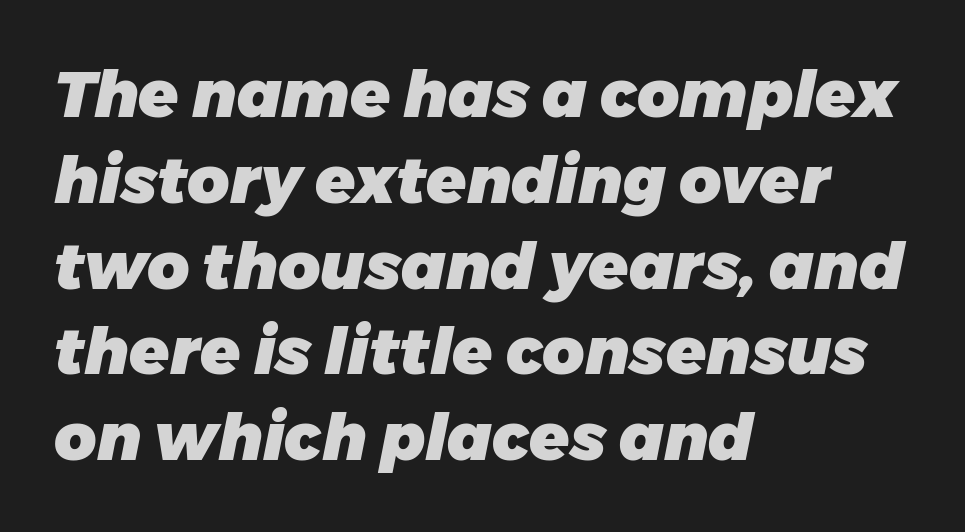
{"italic": "yes", "lean": "right", "slant_degrees": 11, "bold": "yes", "weight": "heavy", "width": "normal", "stroke_contrast": "low", "x_height": "medium", "monospaced": "no", "underline": "no", "align": "left", "line_spacing": "normal", "line_spacing_ratio": 1.32, "letter_spacing": "normal", "letter_spacing_em": 0.0, "glyph_px": 65}
